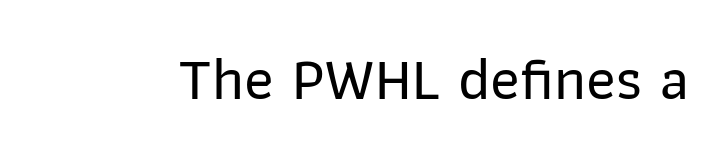
Characters follow at the spacing the type designer built in. This sample uses an upright cut, with every glyph sitting square on the baseline. I'd call this a sans setting — the letters go barefoot. This sample has the flowing, uneven cadence of proportional lettering. The specimen omits any rule beneath the text block's lines.
